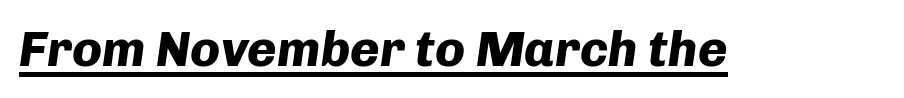
The image shows 50 px heavy type, italic (leaning right); set normal letter spacing, underlined; low stroke contrast and a medium x-height.
